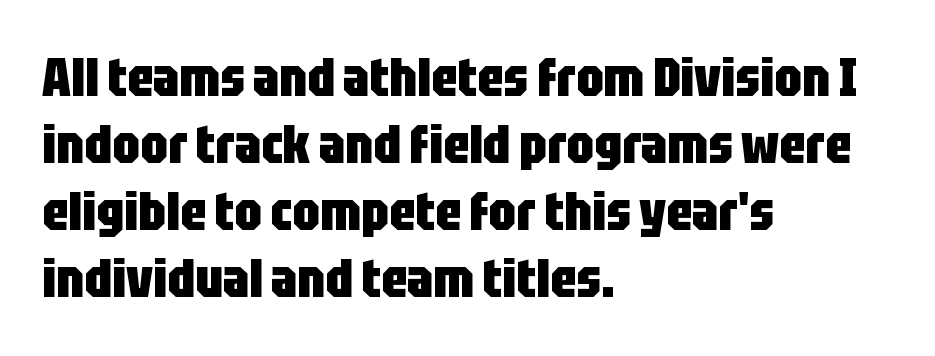
Q: Is the text bold? A: Yes.
Q: Is the text italic (slanted)? A: No, it is upright.
Q: Is the typeface a serif or a sans-serif typeface? A: Sans-serif.
Q: Is the text underlined? A: No.
Q: How is the paragraph aligned? A: Left-aligned.
Q: Is the spacing between letters normal or unusually wide? A: Normal.
Q: Width (condensed, normal, or wide)? A: Condensed.
Q: Stroke contrast? A: Low.
Q: x-height? A: Large.
Q: Monospaced? A: No.
